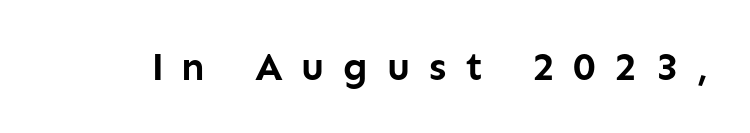
The image shows 40 px semibold sans-serif type, upright; set unusually wide letter spacing (+0.47 em), not underlined; low stroke contrast and a medium x-height.
